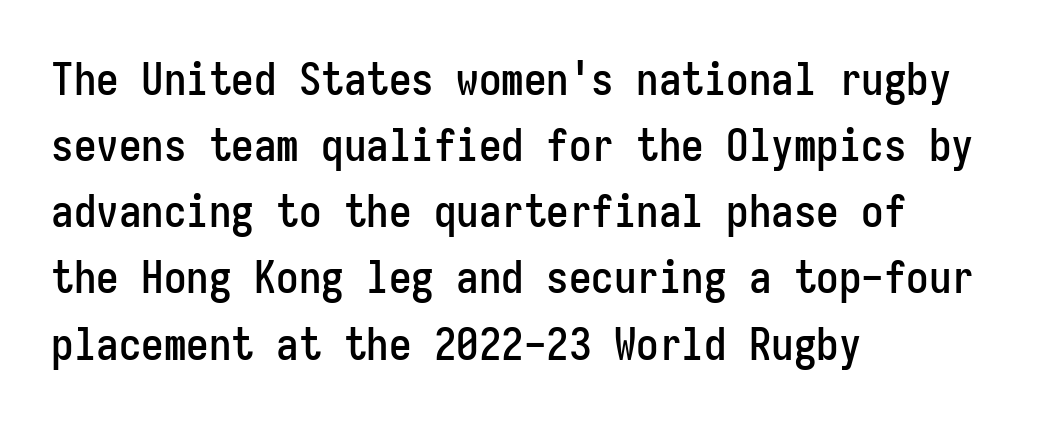
{"serif": "no", "italic": "no", "width": "condensed", "stroke_contrast": "low", "x_height": "medium", "monospaced": "yes", "underline": "no", "align": "left", "line_spacing": "normal", "line_spacing_ratio": 1.47, "letter_spacing": "normal", "letter_spacing_em": 0.0, "glyph_px": 45}
